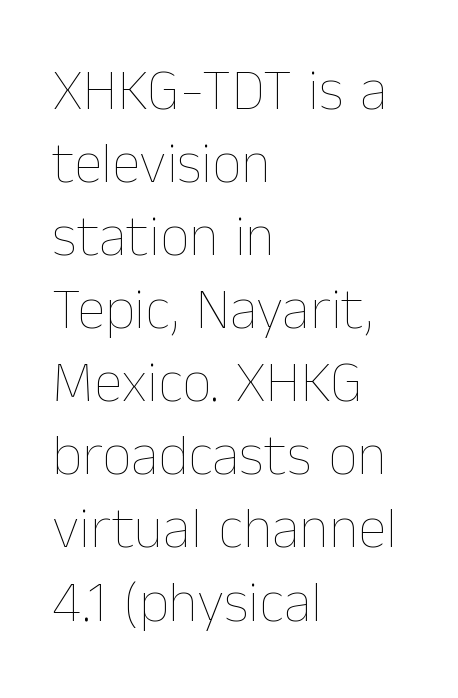
{"italic": "no", "bold": "no", "weight": "thin", "width": "normal", "stroke_contrast": "low", "x_height": "medium", "monospaced": "no", "underline": "no", "align": "left", "line_spacing": "normal", "line_spacing_ratio": 1.26, "letter_spacing": "normal", "letter_spacing_em": 0.0, "glyph_px": 58}
